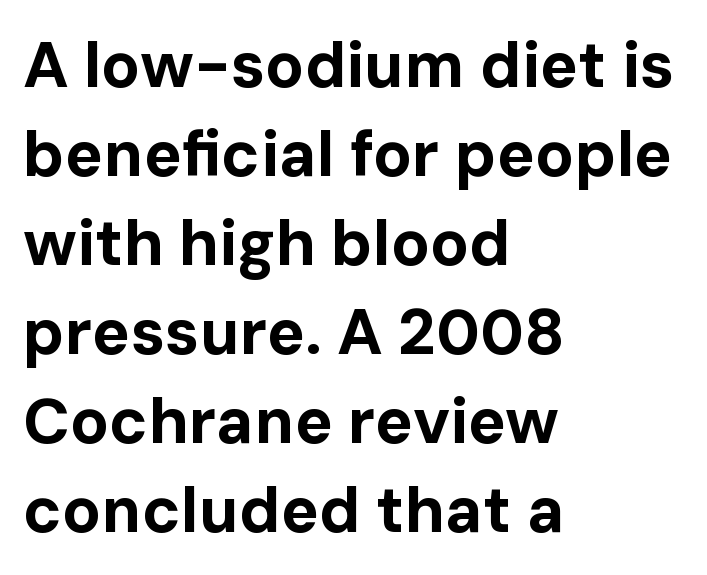
The image shows 64 px bold sans-serif type, upright; set left-aligned, normal line spacing (1.39x), normal letter spacing, not underlined; low stroke contrast and a medium x-height.
